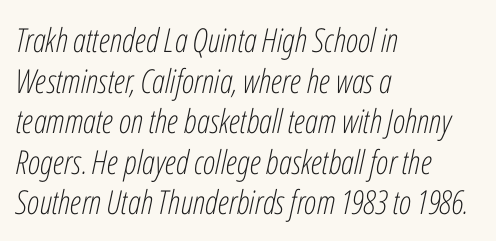
The image shows 33 px light, condensed type, italic (leaning right); set left-aligned, line spacing 1.23x, normal letter spacing, not underlined; low stroke contrast and a medium x-height.
